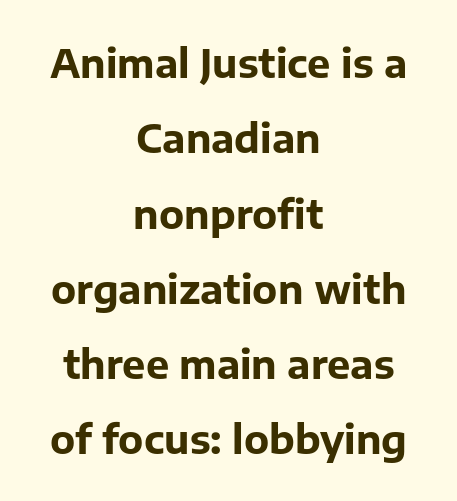
{"serif": "no", "italic": "no", "bold": "yes", "weight": "bold", "width": "normal", "stroke_contrast": "low", "x_height": "medium", "monospaced": "no", "underline": "no", "align": "center", "line_spacing": "loose", "line_spacing_ratio": 1.93, "letter_spacing": "normal", "letter_spacing_em": 0.0, "glyph_px": 39}
